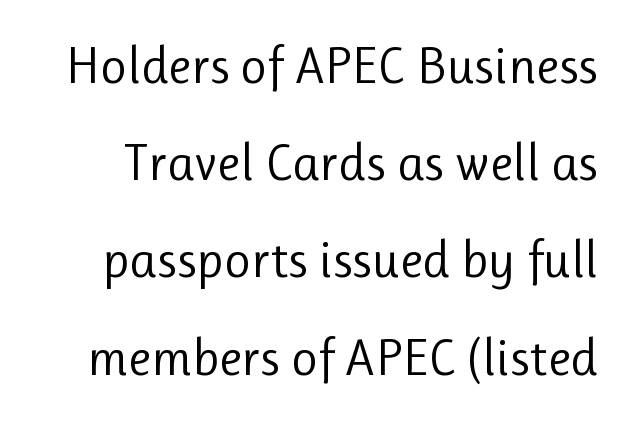
{"serif": "no", "italic": "no", "bold": "no", "weight": "regular", "width": "normal", "stroke_contrast": "low", "x_height": "medium", "monospaced": "no", "underline": "no", "line_spacing_ratio": 1.87, "letter_spacing": "normal", "letter_spacing_em": 0.0, "glyph_px": 52}
